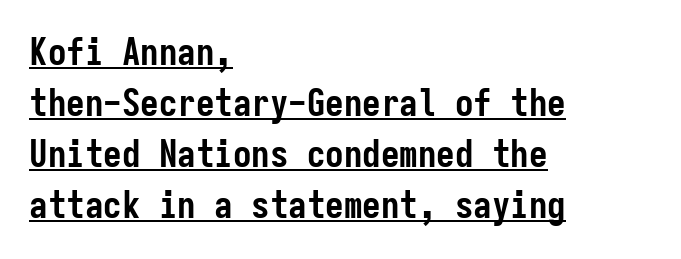
The image shows 37 px semibold, condensed sans-serif type, upright, monospaced; set left-aligned, normal line spacing (1.38x), normal letter spacing, underlined; low stroke contrast and a medium x-height.
